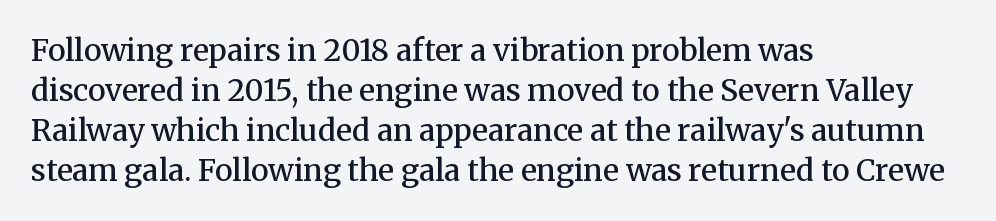
The image shows 30 px semibold serif type, upright; set left-aligned, normal line spacing (1.33x), normal letter spacing, not underlined; medium stroke contrast and a medium x-height.
